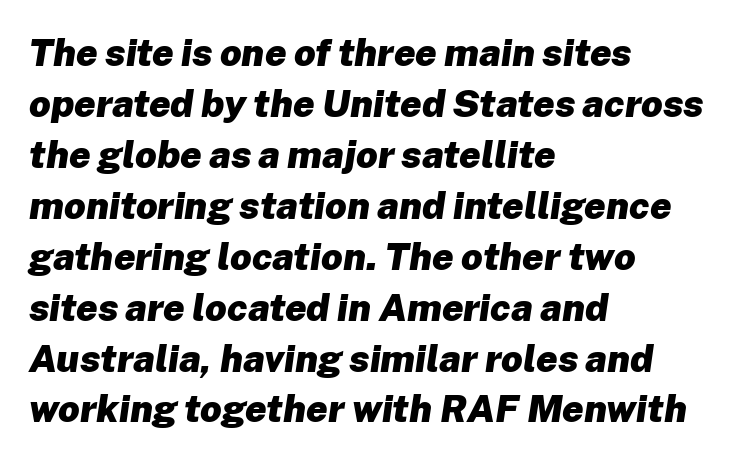
The image shows 38 px heavy type, italic (leaning right); set left-aligned, normal line spacing (1.34x), normal letter spacing, not underlined; low stroke contrast and a medium x-height.
